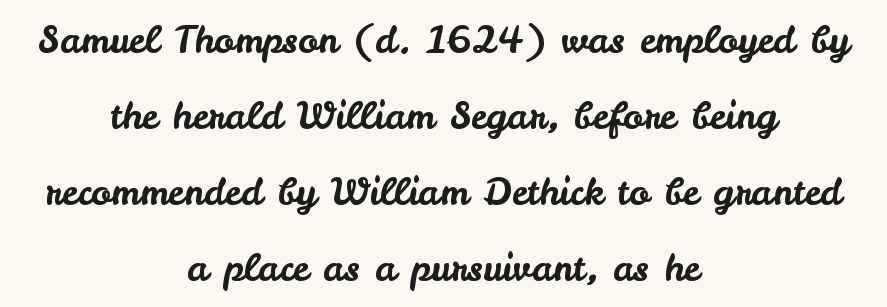
Q: Is the text italic (slanted)? A: Yes.
Q: Is the typeface a serif or a sans-serif typeface? A: Sans-serif.
Q: Is the text underlined? A: No.
Q: How is the paragraph aligned? A: Centered.
Q: Is the spacing between letters normal or unusually wide? A: Normal.
Q: Is the spacing between lines tight, normal or loose? A: Loose.
Q: Width (condensed, normal, or wide)? A: Normal.
Q: Stroke contrast? A: Low.
Q: x-height? A: Small.
Q: Monospaced? A: No.
